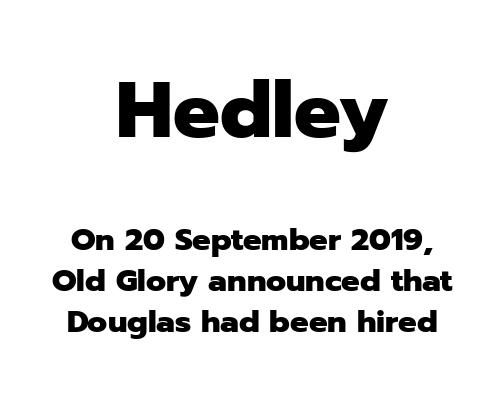
The tracking reads as untouched default to a designer's eye. The upper block of text is set noticeably larger than the block beneath it. Does the type have serifs? No, each stem ends abruptly. The space beneath each line is pristine and unruled. Compared with a flush-left layout, this one balances lines on the center instead. Strong, thick strokes mark this as bold type.
